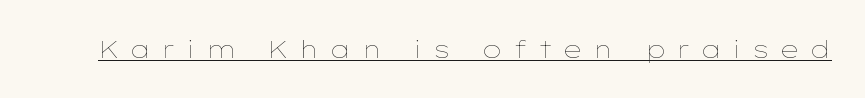
The image shows 24 px text type, upright; set unusually wide letter spacing (+0.42 em), underlined.
